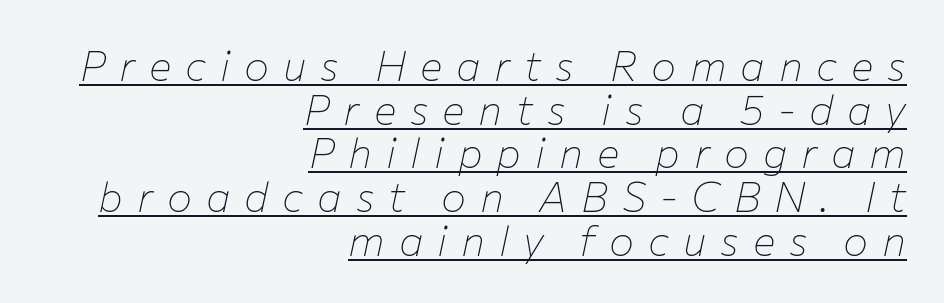
{"italic": "yes", "lean": "right", "slant_degrees": 12, "bold": "no", "weight": "thin", "width": "normal", "stroke_contrast": "low", "x_height": "medium", "monospaced": "no", "underline": "yes", "align": "right", "line_spacing": "tight", "line_spacing_ratio": 1.04, "letter_spacing": "wide", "letter_spacing_em": 0.33, "glyph_px": 42}
